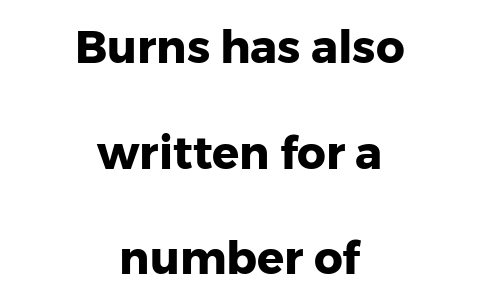
The image shows 45 px heavy sans-serif type, upright; set centered, loose line spacing (2.35x), normal letter spacing, not underlined; low stroke contrast and a medium x-height.
